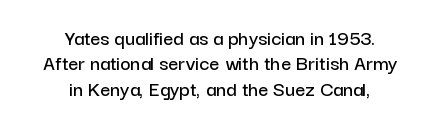
{"italic": "no", "underline": "no", "align": "center", "line_spacing": "tight", "line_spacing_ratio": 1.15, "letter_spacing": "normal", "letter_spacing_em": 0.0, "glyph_px": 22}
